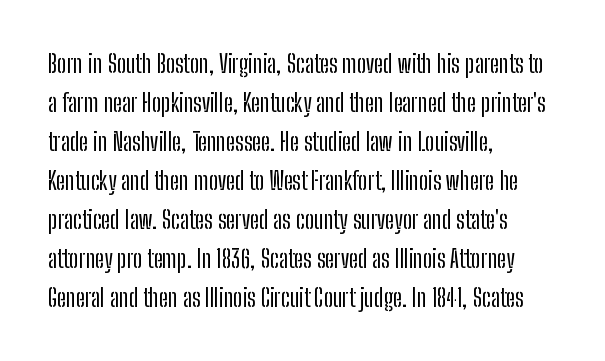
{"italic": "no", "underline": "no", "align": "left", "line_spacing": "normal", "line_spacing_ratio": 1.56, "letter_spacing": "normal", "letter_spacing_em": 0.0, "glyph_px": 25}
